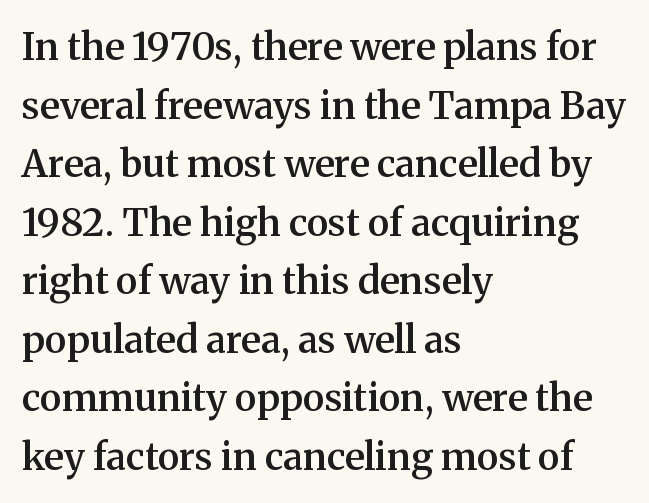
The space directly below the letters is spotless. Each line starts at the same left margin while the right side varies. The type family on display is of the serif kind. Every letter is mildly thick-stroked: semibold rather than bold. Tall strokes in this sample are plumb rather than angled.
